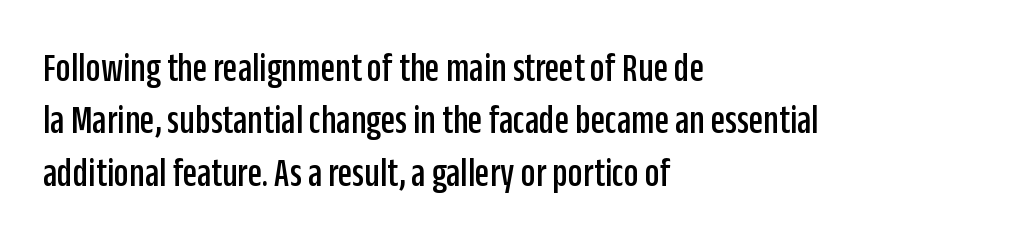
{"serif": "no", "italic": "no", "width": "condensed", "stroke_contrast": "low", "x_height": "large", "monospaced": "no", "underline": "no", "align": "left", "line_spacing": "normal", "line_spacing_ratio": 1.25, "letter_spacing": "normal", "letter_spacing_em": 0.0, "glyph_px": 42}
